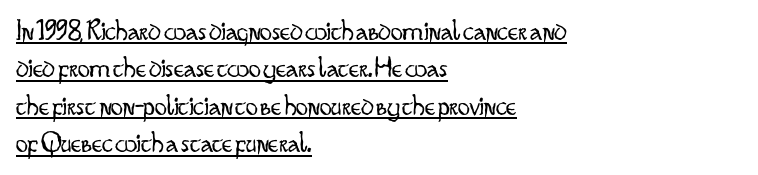
Spacing verdict: proportional, widths tailored to each character. Is this a sans? Yes — the strokes have no serifs. Does the lettering tilt? It doesn't — this is upright. The letterforms sit shoulder to shoulder at normal distance. The cut favours lightness, reaching ordinary text weight at its darkest.
